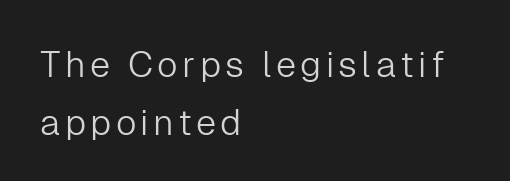
The rendering uses a moderate line-height, typical for paragraphs. This sample has the flowing, uneven cadence of proportional lettering. The ragged edge is on the right, which tells us the setting is flush left. A typesetter would mark this as roman, not italic. The typesetting does not lean heavy: it is not bold.
